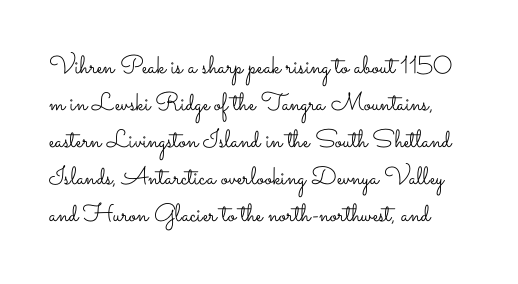
Any mark beneath the type? The region is blank. Evenly set lines give the paragraph a standard silhouette. The letters look calm and open, with moderate or lighter stems. Does extra space separate the letters? No, they use regular spacing.
